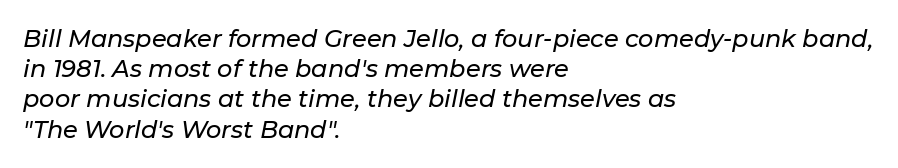
{"italic": "yes", "lean": "right", "slant_degrees": 11, "underline": "no", "align": "left", "line_spacing": "normal", "line_spacing_ratio": 1.26, "letter_spacing": "normal", "letter_spacing_em": 0.0, "glyph_px": 24}
